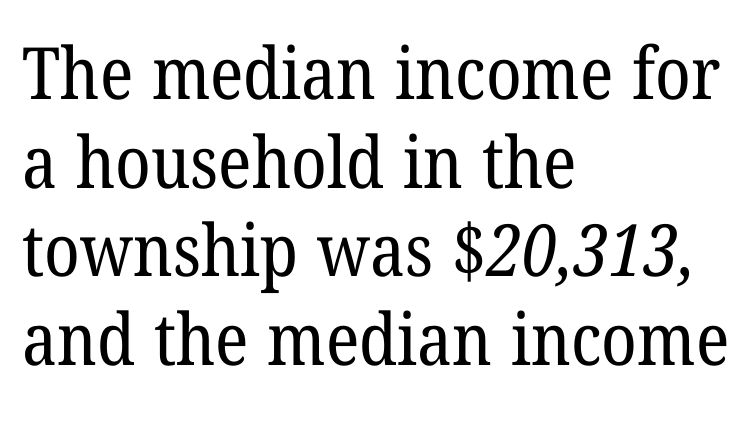
The passage is arranged the way most books set body copy — flush left. Summary of weight: not heavy and not bold. The area under the type is left untouched. The glyphs in this specimen are seriffed. A typesetter would call this zero additional tracking. Each letter keeps its own natural width here, so spacing adapts to shape.
